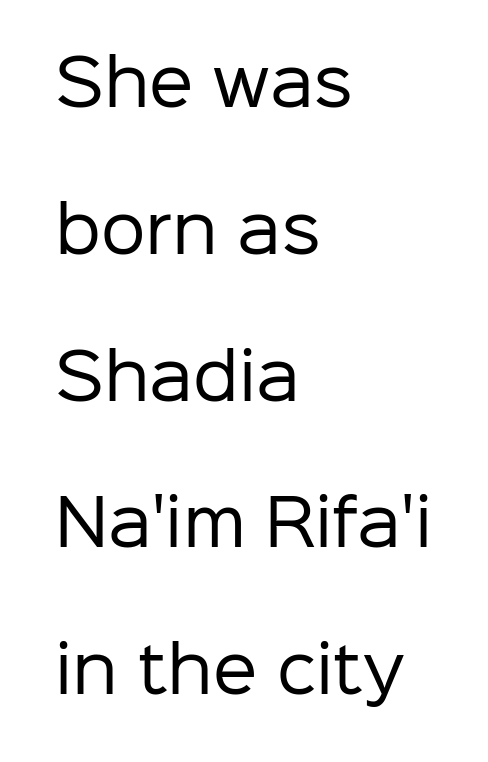
{"serif": "no", "italic": "no", "bold": "no", "weight": "regular", "width": "normal", "stroke_contrast": "low", "x_height": "medium", "monospaced": "no", "underline": "no", "align": "left", "line_spacing": "loose", "line_spacing_ratio": 2.33, "letter_spacing": "normal", "letter_spacing_em": 0.0, "glyph_px": 63}
